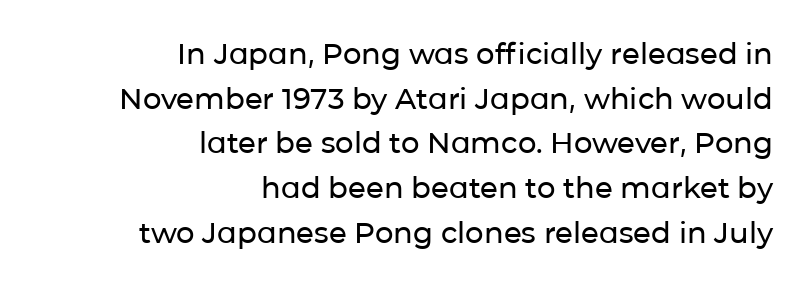
{"serif": "no", "italic": "no", "width": "normal", "stroke_contrast": "low", "x_height": "medium", "monospaced": "no", "underline": "no", "align": "right", "line_spacing": "normal", "line_spacing_ratio": 1.54, "letter_spacing": "normal", "letter_spacing_em": 0.0, "glyph_px": 29}
